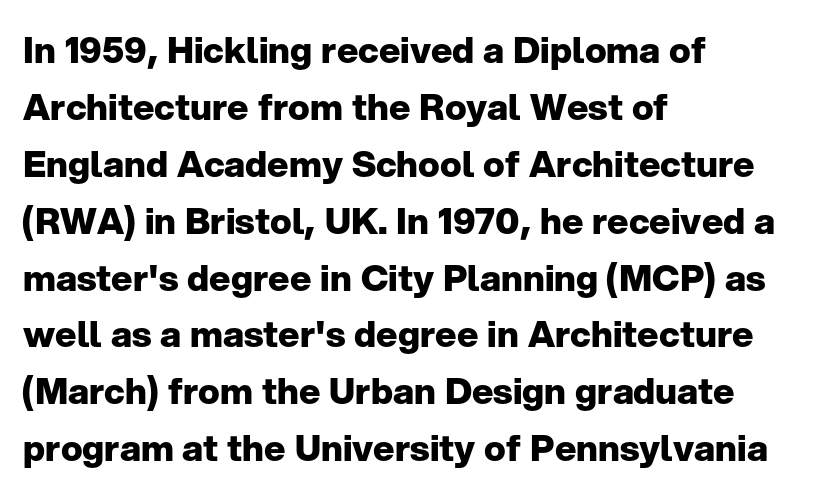
{"serif": "no", "italic": "no", "bold": "yes", "weight": "heavy", "width": "normal", "stroke_contrast": "low", "x_height": "medium", "monospaced": "no", "underline": "no", "align": "left", "line_spacing": "normal", "line_spacing_ratio": 1.58, "letter_spacing": "normal", "letter_spacing_em": 0.0, "glyph_px": 36}
